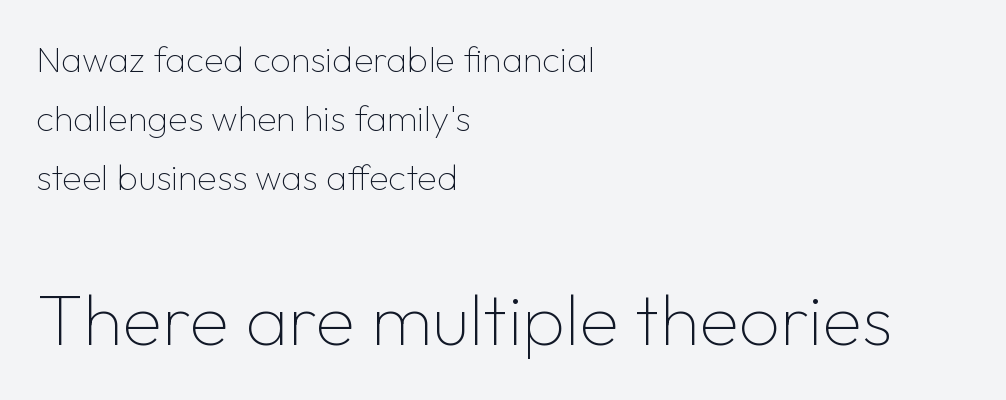
{"serif": "no", "italic": "no", "bold": "no", "weight": "thin", "width": "normal", "stroke_contrast": "low", "x_height": "medium", "monospaced": "no", "underline": "no", "align": "left", "line_spacing": "normal", "line_spacing_ratio": 1.64, "letter_spacing": "normal", "letter_spacing_em": 0.0, "larger_block": "second", "size_ratio": 2.03, "glyph_px": 73}
